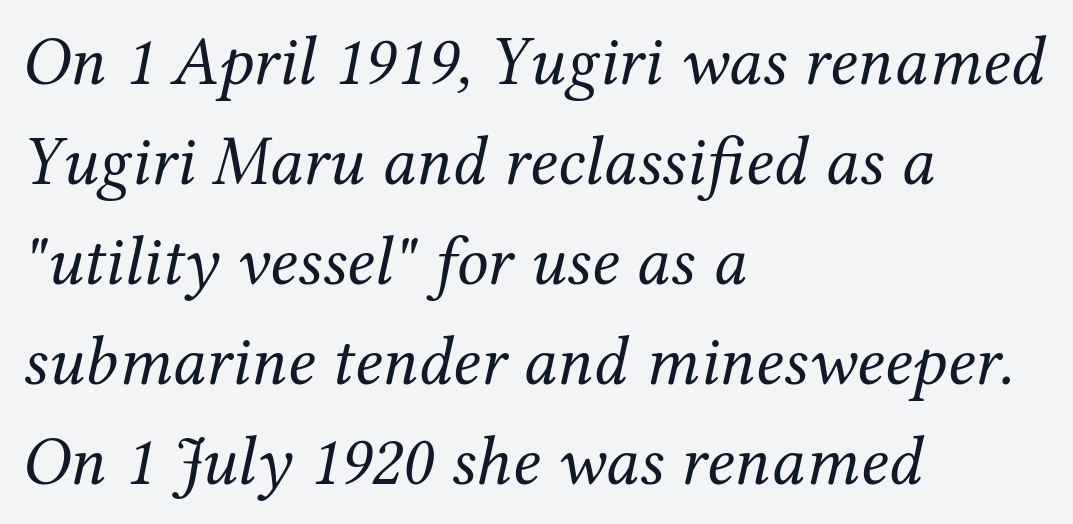
The image shows 70 px regular-weight serif type, italic (leaning right); set left-aligned, normal line spacing (1.43x), normal letter spacing, not underlined; medium stroke contrast and a medium x-height.
